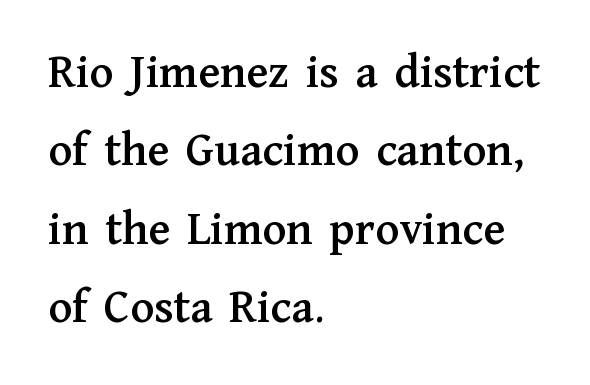
{"serif": "yes", "italic": "no", "width": "normal", "stroke_contrast": "medium", "x_height": "medium", "monospaced": "no", "underline": "no", "align": "left", "line_spacing": "normal", "line_spacing_ratio": 1.6, "letter_spacing": "normal", "letter_spacing_em": 0.0, "glyph_px": 49}
